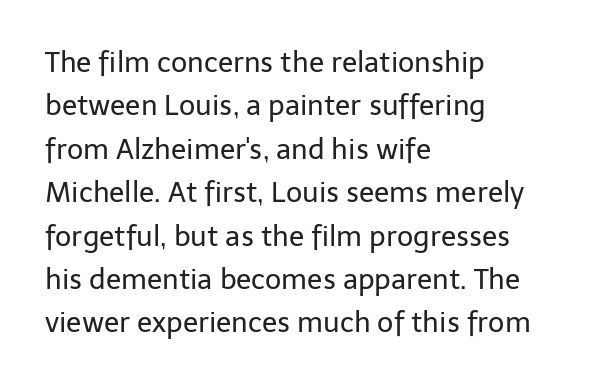
The image shows 28 px regular-weight sans-serif type, upright; set left-aligned, normal line spacing (1.55x), normal letter spacing, not underlined; low stroke contrast and a medium x-height.
